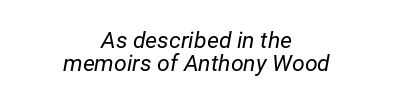
The image shows 23 px text type, italic (leaning right); set centered, tight line spacing (1.01x), normal letter spacing, not underlined.
